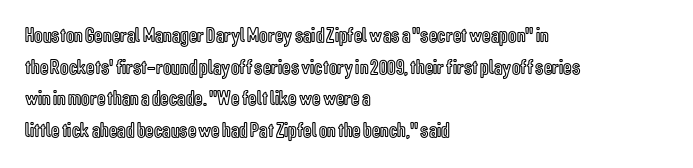
Q: Is the text italic (slanted)? A: No, it is upright.
Q: Is the text underlined? A: No.
Q: How is the paragraph aligned? A: Left-aligned.
Q: Is the spacing between letters normal or unusually wide? A: Normal.
Q: Is the spacing between lines tight, normal or loose? A: Normal.
